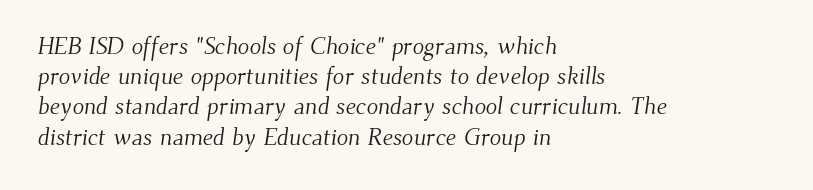
The space beneath each line is pristine and unruled. Leftover space on each line is placed entirely after the last word. The letters sit at their default tracking, neither squeezed nor spread. What's the leading like? Ordinary, nothing unusual.
